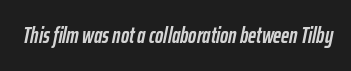
Plain, unruled lines of type. Nobody touched the tracking dial on this one. Each glyph is drawn with heavy, bold strokes. The typography opts for an oblique posture over an upright one.
